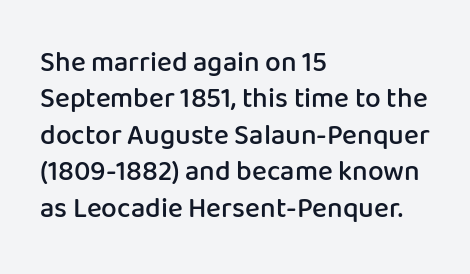
{"serif": "no", "italic": "no", "bold": "semi", "weight": "semibold", "width": "normal", "stroke_contrast": "low", "x_height": "medium", "monospaced": "no", "underline": "no", "align": "left", "line_spacing": "normal", "line_spacing_ratio": 1.3, "letter_spacing": "normal", "letter_spacing_em": 0.0, "glyph_px": 28}
